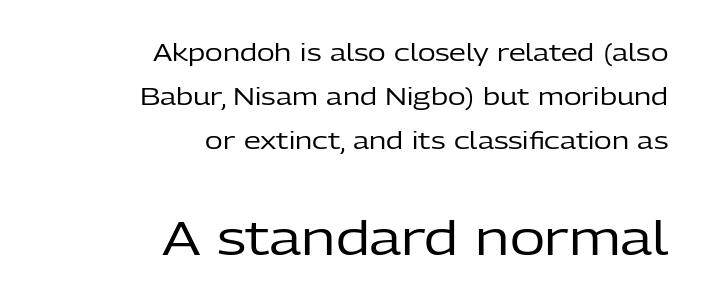
Characters remain perfectly vertical along every line. Stems here are at most as thick as an everyday book face. Proportional: the letters do not fall into vertical columns. Reading top to bottom, the characters get bigger at the block break. The gaps between neighbouring characters are ordinary and unremarkable.
